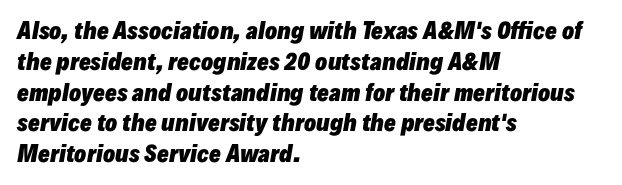
The image shows 22 px bold type, italic (leaning right); set left-aligned, normal line spacing (1.4x), normal letter spacing, not underlined.
